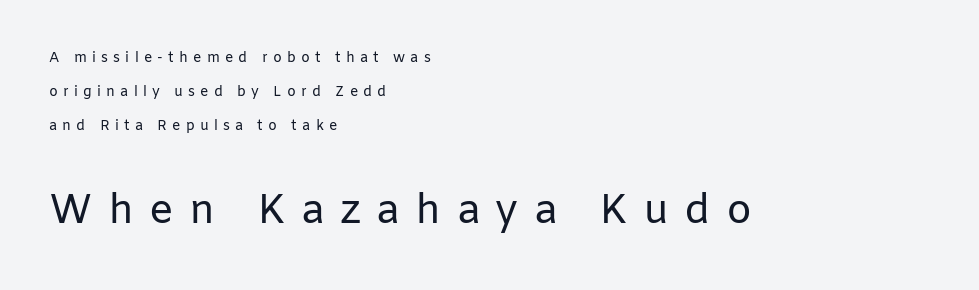
Q: Is the text bold? A: No.
Q: Is the text italic (slanted)? A: No, it is upright.
Q: Is the typeface a serif or a sans-serif typeface? A: Sans-serif.
Q: Is the text underlined? A: No.
Q: How is the paragraph aligned? A: Left-aligned.
Q: Is the spacing between letters normal or unusually wide? A: Unusually wide.
Q: Is the spacing between lines tight, normal or loose? A: Loose.
Q: Which block of text is set in a larger size, the first (top) or the second (bottom)? A: The second (bottom) one.
Q: Width (condensed, normal, or wide)? A: Normal.
Q: Stroke contrast? A: Low.
Q: x-height? A: Medium.
Q: Monospaced? A: No.
